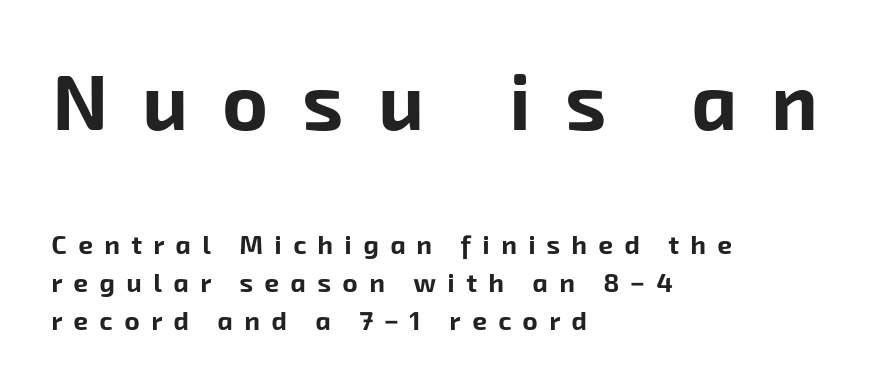
The image shows 78 px bold sans-serif type; set left-aligned, normal line spacing (1.46x), unusually wide letter spacing (+0.44 em), not underlined; the first (top) block is 3.0x larger; low stroke contrast and a medium x-height.
